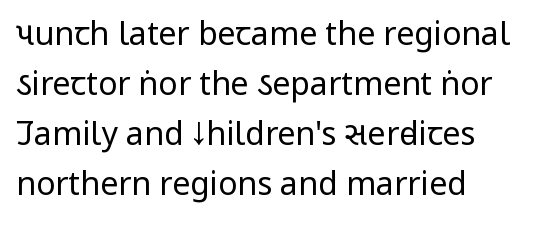
{"serif": "no", "italic": "no", "bold": "no", "weight": "regular", "width": "condensed", "stroke_contrast": "low", "x_height": "large", "monospaced": "no", "underline": "no", "align": "left", "line_spacing": "normal", "line_spacing_ratio": 1.56, "letter_spacing": "normal", "letter_spacing_em": 0.0, "glyph_px": 32}
